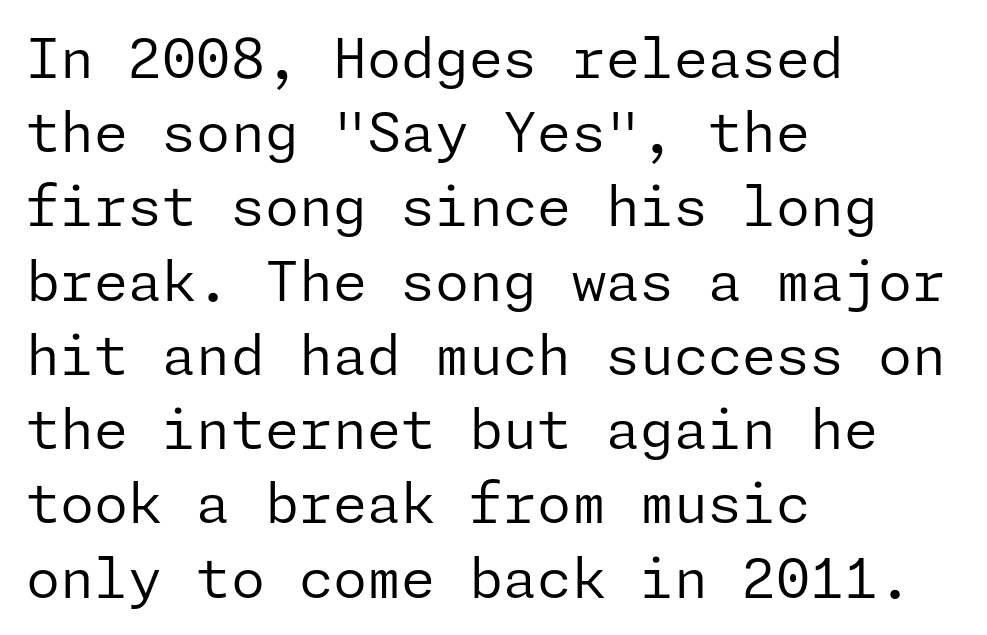
{"serif": "no", "italic": "no", "bold": "no", "weight": "regular", "width": "normal", "stroke_contrast": "low", "x_height": "medium", "underline": "no", "align": "left", "line_spacing": "normal", "line_spacing_ratio": 1.35, "letter_spacing": "normal", "letter_spacing_em": 0.0, "glyph_px": 55}
